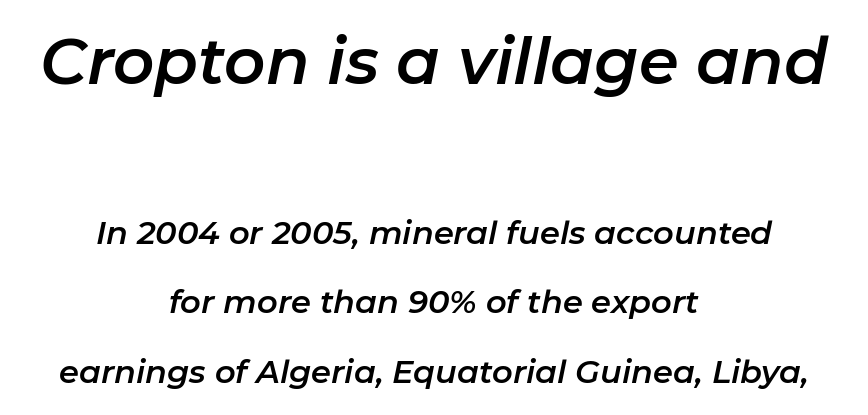
{"italic": "yes", "lean": "right", "slant_degrees": 11, "width": "normal", "stroke_contrast": "low", "x_height": "medium", "monospaced": "no", "underline": "no", "align": "center", "line_spacing": "loose", "line_spacing_ratio": 2.18, "letter_spacing": "normal", "letter_spacing_em": 0.0, "larger_block": "first", "size_ratio": 2.0, "glyph_px": 64}
